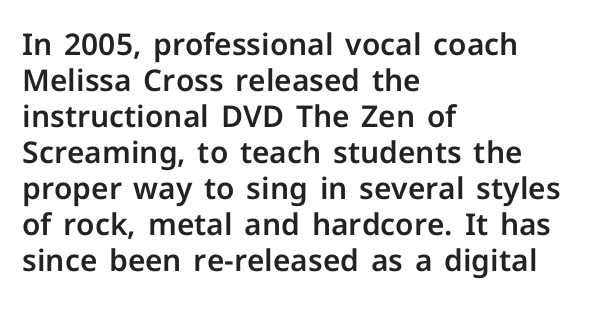
The image shows 30 px sans-serif type, upright; set left-aligned, line spacing 1.2x, normal letter spacing, not underlined; low stroke contrast and a medium x-height.
